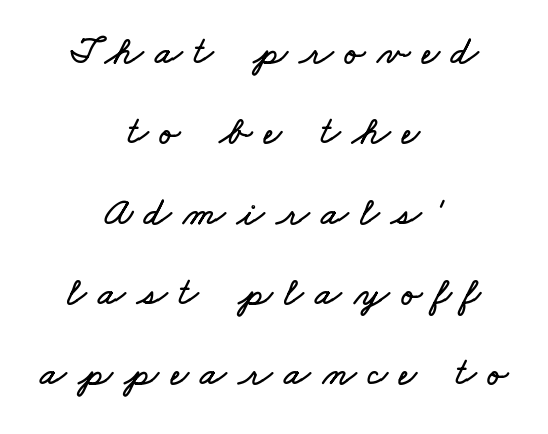
The image shows 39 px wide type; set centered, loose line spacing (2.06x), unusually wide letter spacing (+0.3 em), not underlined; low stroke contrast and a small x-height.
